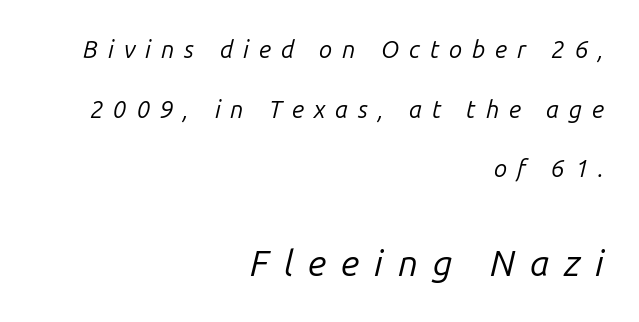
Weight: regular or lighter. Short and long lines alike share a common ending point at right. The font's italic variant was chosen for this text. Leading: increased. The rendering enlarges the type as you move from the upper chunk to the lower.
